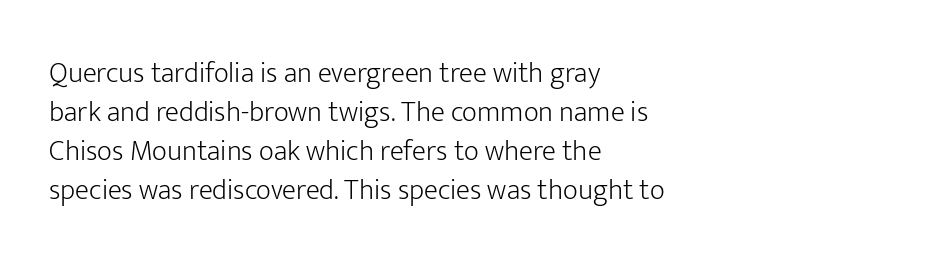
In terms of letterform style, serifs are entirely absent. Is the type heavy? It reads as light-to-regular instead. Italic: no, the glyphs are upright roman. How are the letters spaced? Ordinarily, with no added tracking. The designer left line spacing at the default. The foot of each line stays bare and open.
